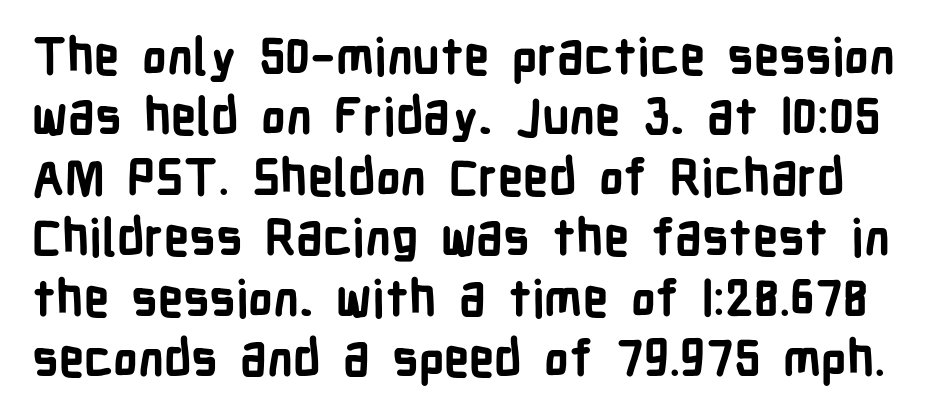
The image shows 50 px bold, condensed sans-serif type, upright; set line spacing 1.21x, normal letter spacing, not underlined; low stroke contrast and a medium x-height.
